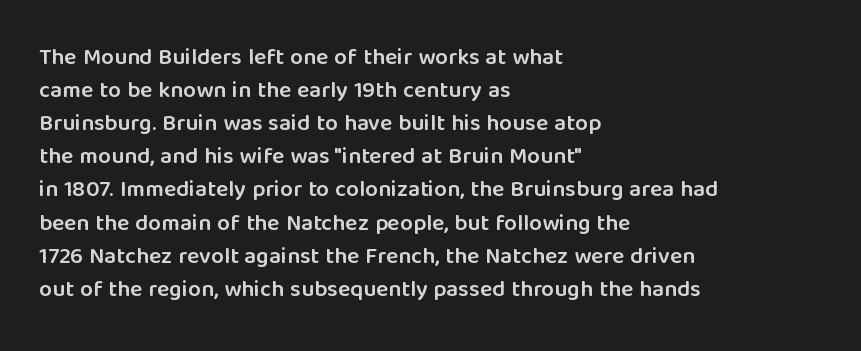
Default kerning and tracking; the words read as compact shapes. Quick note: interline space is typical. This rendering features lettering with no underline. Left-aligned paragraph, ragged on the right. The strokes are fattened partway — semibold, not bold. Italic: no, the glyphs are upright roman.
